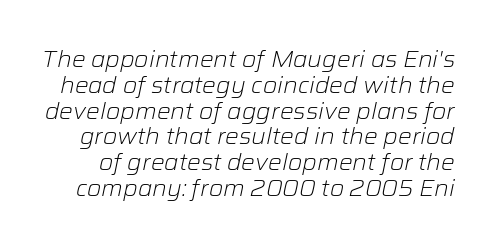
Q: Is the text bold? A: No.
Q: Is the text italic (slanted)? A: Yes, it leans right by about 12 degrees.
Q: Is the text underlined? A: No.
Q: Is the spacing between letters normal or unusually wide? A: Normal.
Q: Is the spacing between lines tight, normal or loose? A: Tight.
